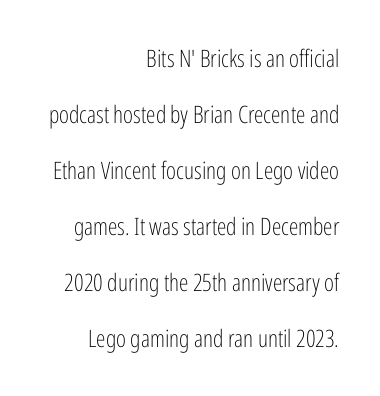
The image shows 24 px text type, upright; set right-aligned, loose line spacing (2.33x), normal letter spacing, not underlined.
